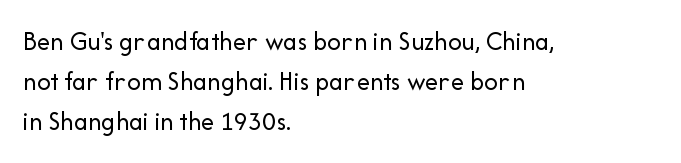
Q: Is the text bold? A: No.
Q: Is the text italic (slanted)? A: No, it is upright.
Q: Is the text underlined? A: No.
Q: How is the paragraph aligned? A: Left-aligned.
Q: Is the spacing between letters normal or unusually wide? A: Normal.
Q: Is the spacing between lines tight, normal or loose? A: Normal.
